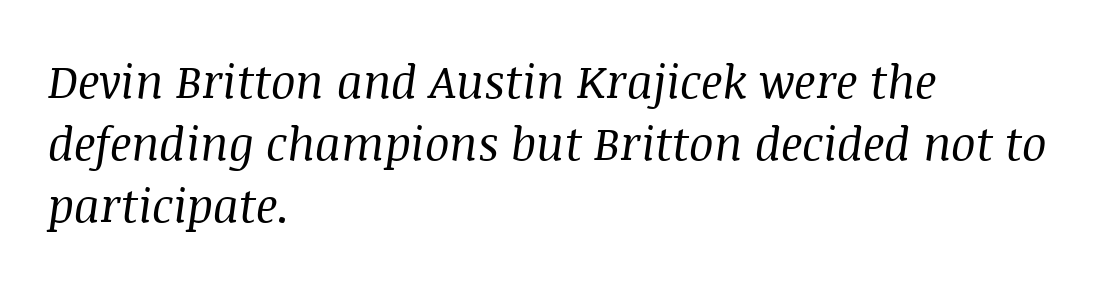
The image shows 46 px regular-weight serif type, italic (leaning right); set left-aligned, normal line spacing (1.35x), normal letter spacing, not underlined; medium stroke contrast and a large x-height.
